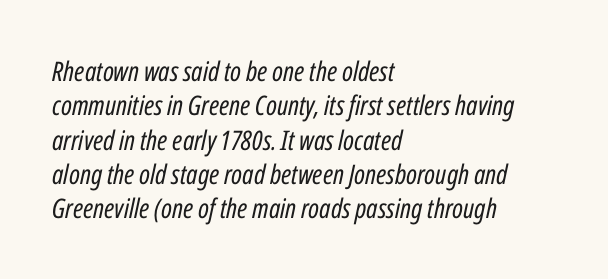
The image shows 27 px text type, italic (leaning right); set left-aligned, normal line spacing (1.27x), normal letter spacing, not underlined.
